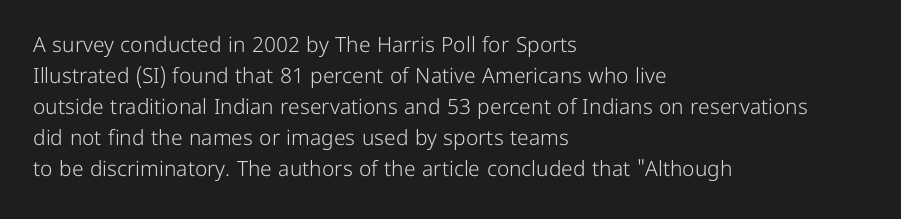
The image shows 21 px text type, upright; set left-aligned, normal line spacing (1.48x), normal letter spacing, not underlined.
